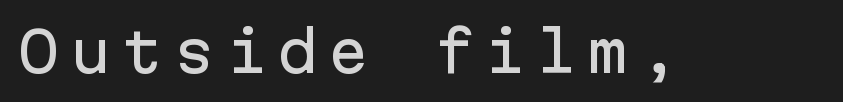
{"serif": "no", "italic": "no", "width": "normal", "stroke_contrast": "low", "x_height": "medium", "monospaced": "yes", "underline": "no", "glyph_px": 55}
